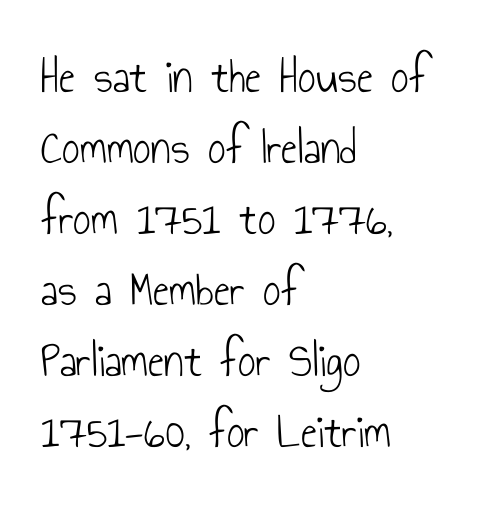
{"serif": "no", "italic": "no", "bold": "no", "weight": "light", "width": "condensed", "stroke_contrast": "low", "x_height": "small", "monospaced": "no", "underline": "no", "align": "left", "line_spacing": "normal", "line_spacing_ratio": 1.45, "letter_spacing": "normal", "letter_spacing_em": 0.0, "glyph_px": 49}
